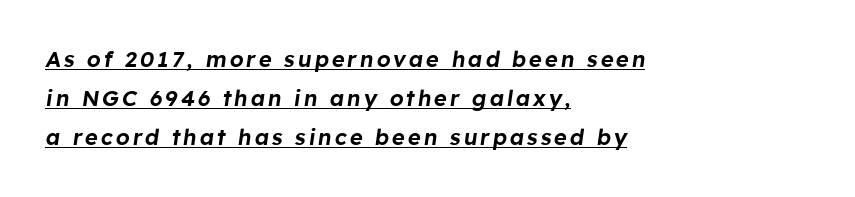
The image shows 22 px text type, italic (leaning right); set left-aligned, line spacing 1.78x, underlined.
